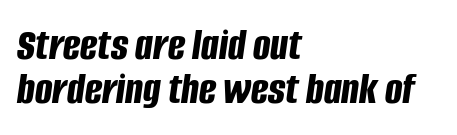
The image shows 46 px bold, condensed type, italic (leaning right); set left-aligned, tight line spacing (0.96x), normal letter spacing, not underlined; low stroke contrast and a large x-height.
